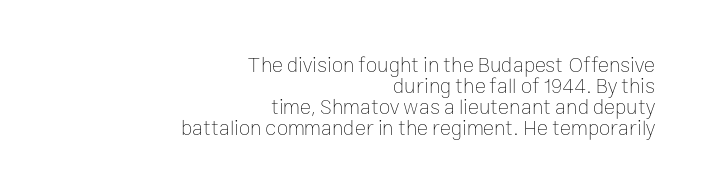
Q: Is the text bold? A: No.
Q: Is the text italic (slanted)? A: No, it is upright.
Q: Is the text underlined? A: No.
Q: How is the paragraph aligned? A: Right-aligned.
Q: Is the spacing between letters normal or unusually wide? A: Normal.
Q: Is the spacing between lines tight, normal or loose? A: Tight.
